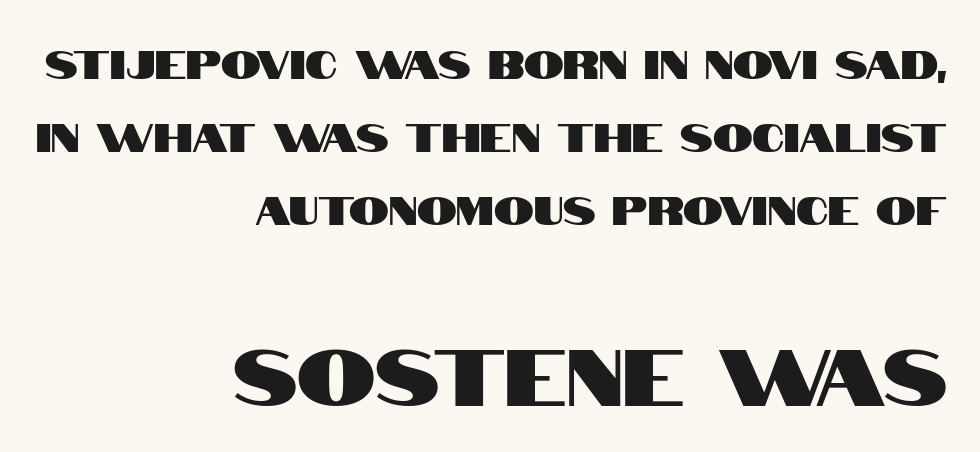
Q: Is the text italic (slanted)? A: No, it is upright.
Q: Is the typeface a serif or a sans-serif typeface? A: Sans-serif.
Q: Is the text underlined? A: No.
Q: How is the paragraph aligned? A: Right-aligned.
Q: Is the spacing between letters normal or unusually wide? A: Normal.
Q: Which block of text is set in a larger size, the first (top) or the second (bottom)? A: The second (bottom) one.
Q: Width (condensed, normal, or wide)? A: Condensed.
Q: Stroke contrast? A: High.
Q: x-height? A: Large.
Q: Monospaced? A: No.
